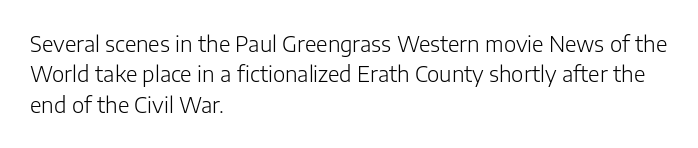
The image shows 21 px text type, upright; set left-aligned, normal line spacing (1.45x), normal letter spacing, not underlined.
